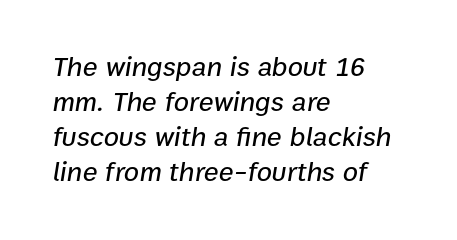
{"italic": "yes", "lean": "right", "slant_degrees": 9, "width": "normal", "stroke_contrast": "low", "x_height": "medium", "monospaced": "no", "underline": "no", "align": "left", "line_spacing": "normal", "line_spacing_ratio": 1.25, "letter_spacing": "normal", "letter_spacing_em": 0.0, "glyph_px": 28}
